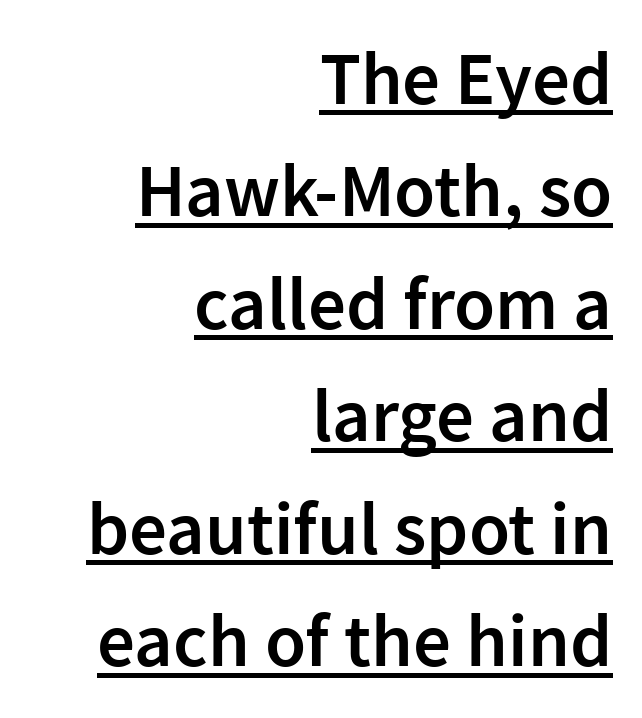
Nothing unusual about the tracking: characters are spaced as the font intends. Letterform terminals end flat and unadorned throughout the passage. Compared with an ordinary text face, these strokes are moderately heavier — a semibold. The rows are spaced the way most documents space them.
